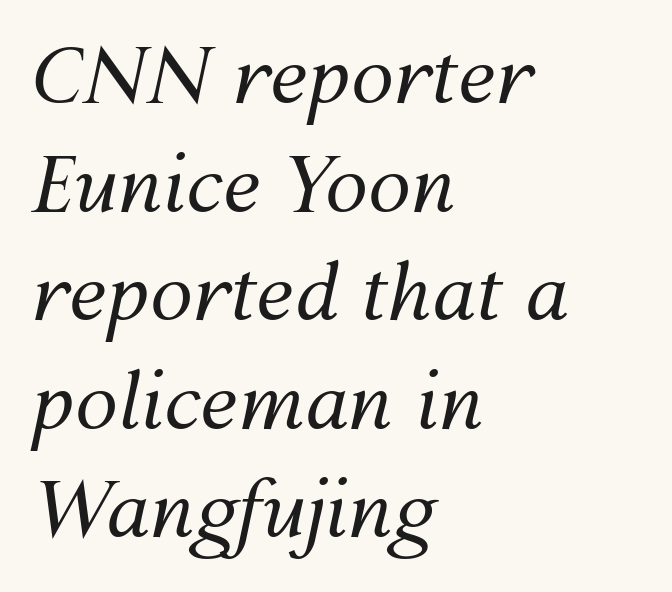
{"italic": "yes", "lean": "right", "slant_degrees": 12, "bold": "no", "weight": "regular", "width": "normal", "stroke_contrast": "medium", "x_height": "medium", "monospaced": "no", "underline": "no", "align": "left", "line_spacing": "normal", "line_spacing_ratio": 1.41, "letter_spacing": "normal", "letter_spacing_em": 0.0, "glyph_px": 77}
